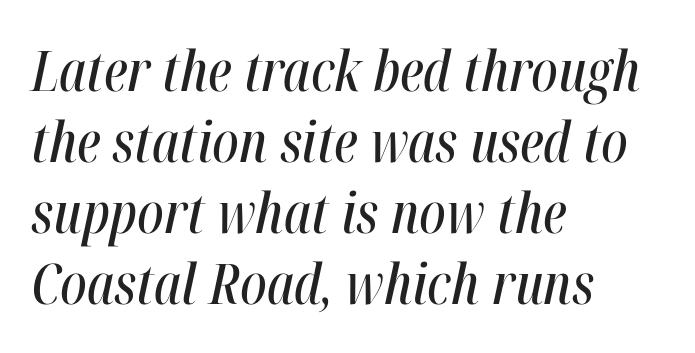
The letters advance in unequal steps, a hallmark of proportional type. Vertical spacing — default. Slant detected: the letters are inclined. The letters sit at their default tracking, neither squeezed nor spread.
